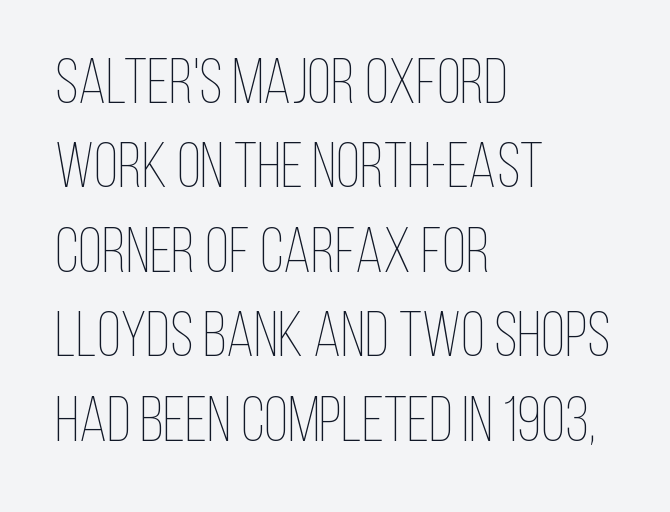
Q: Is the text bold? A: No.
Q: Is the text italic (slanted)? A: No, it is upright.
Q: Is the text underlined? A: No.
Q: How is the paragraph aligned? A: Left-aligned.
Q: Is the spacing between letters normal or unusually wide? A: Normal.
Q: Is the spacing between lines tight, normal or loose? A: Normal.
Q: Width (condensed, normal, or wide)? A: Condensed.
Q: Stroke contrast? A: Low.
Q: x-height? A: Large.
Q: Monospaced? A: No.
